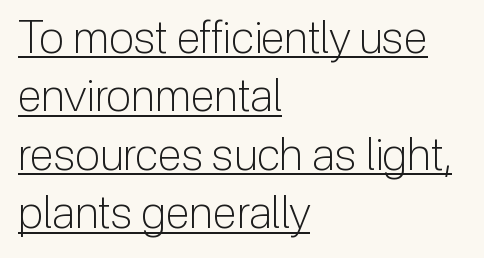
Q: Is the text bold? A: No.
Q: Is the text italic (slanted)? A: No, it is upright.
Q: Is the typeface a serif or a sans-serif typeface? A: Sans-serif.
Q: Is the text underlined? A: Yes.
Q: How is the paragraph aligned? A: Left-aligned.
Q: Is the spacing between letters normal or unusually wide? A: Normal.
Q: Is the spacing between lines tight, normal or loose? A: Normal.
Q: Width (condensed, normal, or wide)? A: Normal.
Q: Stroke contrast? A: Low.
Q: x-height? A: Medium.
Q: Monospaced? A: No.
